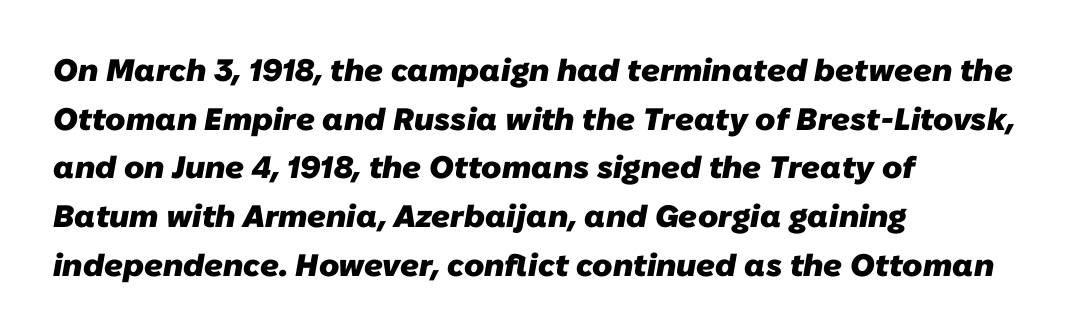
The letters advance in unequal steps, a hallmark of proportional type. The words here are not underlined. The compositor pushed each line to the left boundary. This is sans-serif lettering, the kind often seen on screens and signage. Does extra space separate the letters? No, they use regular spacing.
